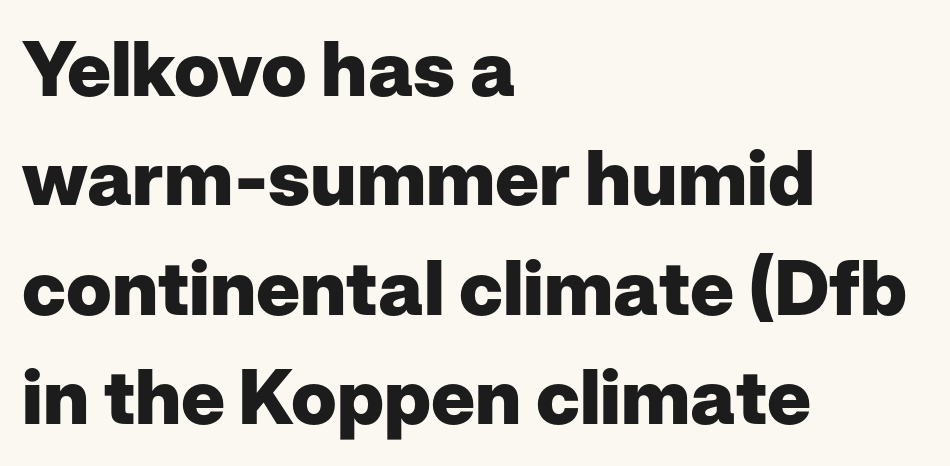
The image shows 76 px heavy sans-serif type, upright; set left-aligned, normal line spacing (1.44x), normal letter spacing, not underlined; low stroke contrast and a medium x-height.
